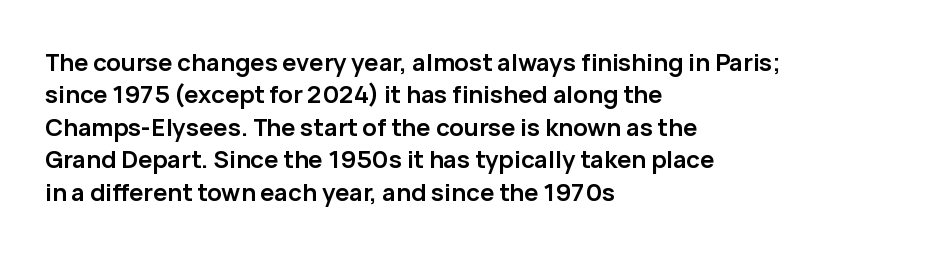
Q: Is the text bold? A: Yes.
Q: Is the text italic (slanted)? A: No, it is upright.
Q: Is the text underlined? A: No.
Q: How is the paragraph aligned? A: Left-aligned.
Q: Is the spacing between letters normal or unusually wide? A: Normal.
Q: Is the spacing between lines tight, normal or loose? A: Normal.
